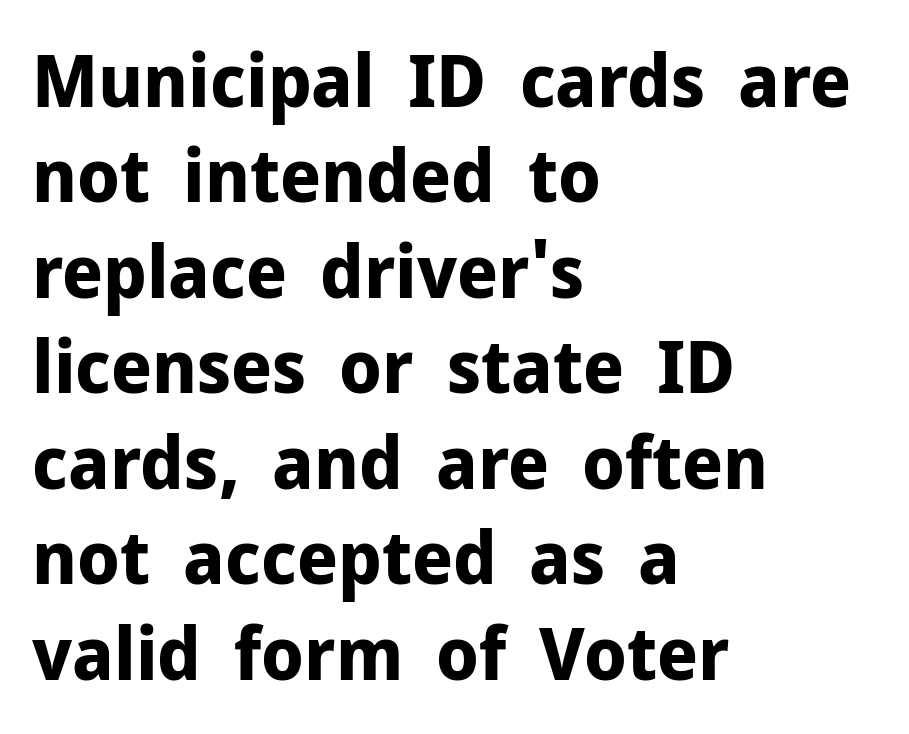
The characters display no serif detailing; their extremities are plain. Letters rest on an invisible, unmarked baseline. Reading down the block, your eye returns to a fixed left position each line. Students, this is bold: see how much ink each stroke carries. Italic: no, the glyphs are upright roman. The block of text has a typical density, with ordinary space between rows.
